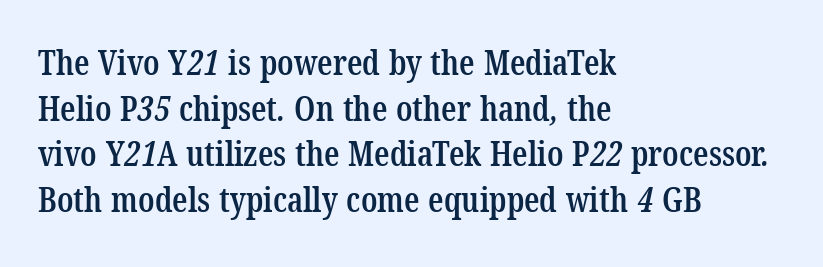
Q: Is the text bold? A: Semi-bold.
Q: Is the typeface a serif or a sans-serif typeface? A: Serif.
Q: Is the text underlined? A: No.
Q: How is the paragraph aligned? A: Left-aligned.
Q: Is the spacing between letters normal or unusually wide? A: Normal.
Q: Is the spacing between lines tight, normal or loose? A: Normal.
Q: Width (condensed, normal, or wide)? A: Condensed.
Q: Stroke contrast? A: Low.
Q: x-height? A: Medium.
Q: Monospaced? A: No.
